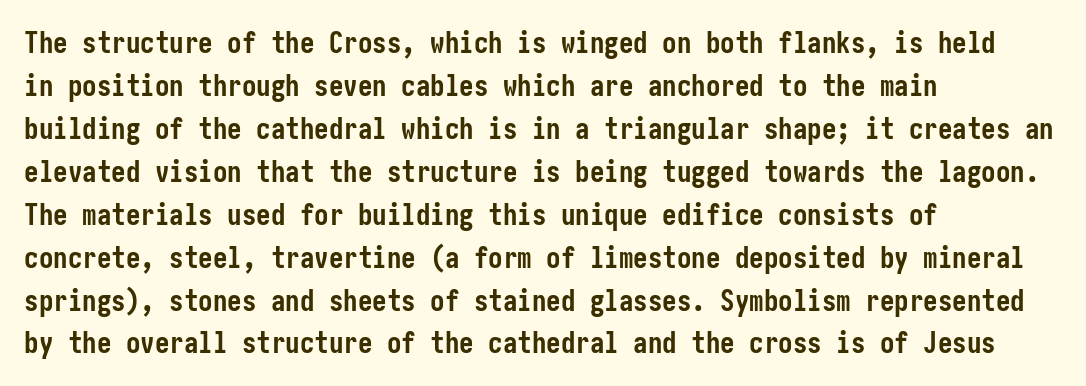
Q: Is the text bold? A: Yes.
Q: Is the text italic (slanted)? A: No, it is upright.
Q: Is the typeface a serif or a sans-serif typeface? A: Sans-serif.
Q: Is the text underlined? A: No.
Q: How is the paragraph aligned? A: Left-aligned.
Q: Is the spacing between letters normal or unusually wide? A: Normal.
Q: Is the spacing between lines tight, normal or loose? A: Normal.
Q: Width (condensed, normal, or wide)? A: Condensed.
Q: Stroke contrast? A: Low.
Q: x-height? A: Medium.
